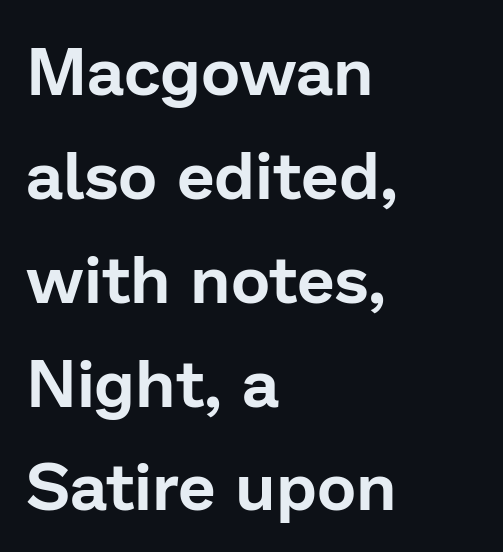
These lines are rendered in a variable-pitch font. Notice how descenders clear the ascenders below comfortably — that's standard leading. Check the space under the baseline: it is left empty. This is the regular roman posture of the typeface. Nobody touched the tracking dial on this one.
